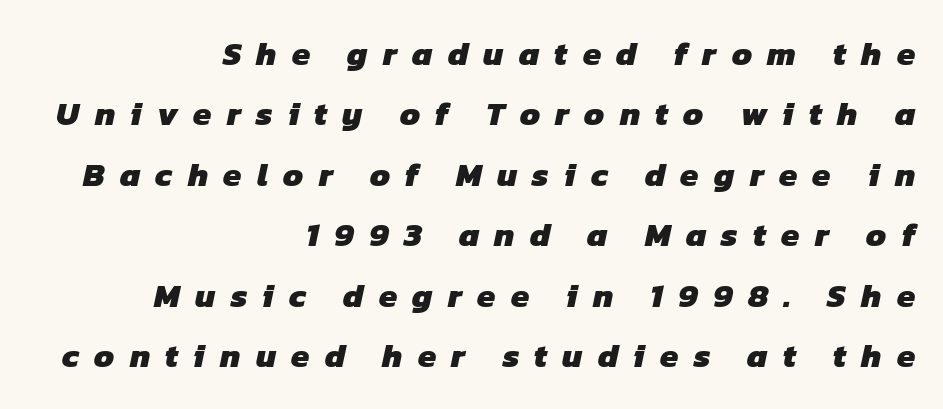
The typesetting leans heavy: a genuine bold. Observe the absence of serifs on each vertical stroke in this sample. Characters follow at a spacing far wider than the type designer built in. Alignment: flush right.
